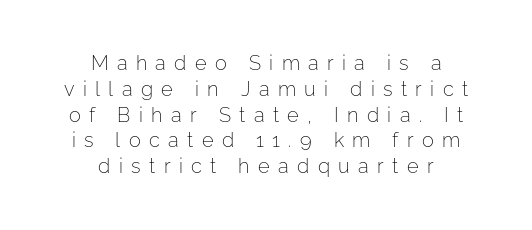
{"italic": "no", "bold": "no", "underline": "no", "align": "center", "line_spacing": "normal", "line_spacing_ratio": 1.29, "letter_spacing": "wide", "letter_spacing_em": 0.42, "glyph_px": 20}
